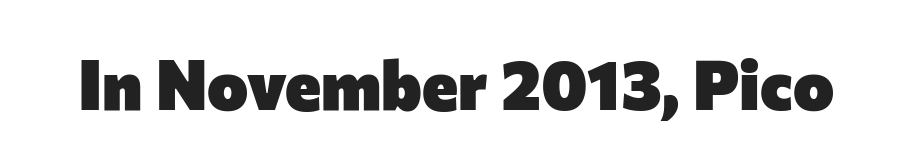
The image shows 69 px heavy sans-serif type, upright; set normal letter spacing, not underlined; low stroke contrast and a medium x-height.
